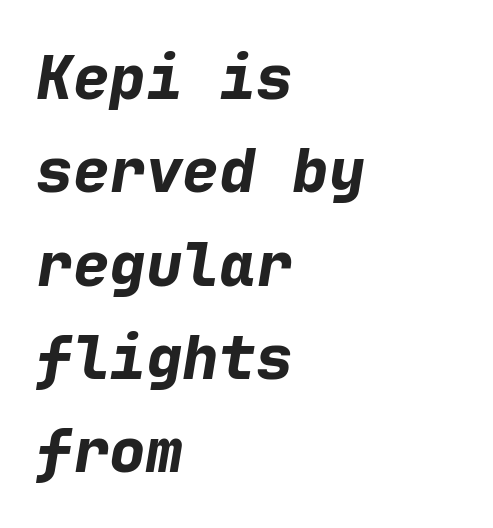
{"italic": "yes", "lean": "right", "slant_degrees": 9, "bold": "yes", "weight": "bold", "width": "normal", "stroke_contrast": "low", "x_height": "medium", "monospaced": "yes", "underline": "no", "align": "left", "line_spacing": "normal", "line_spacing_ratio": 1.53, "letter_spacing": "normal", "letter_spacing_em": 0.0, "glyph_px": 61}
